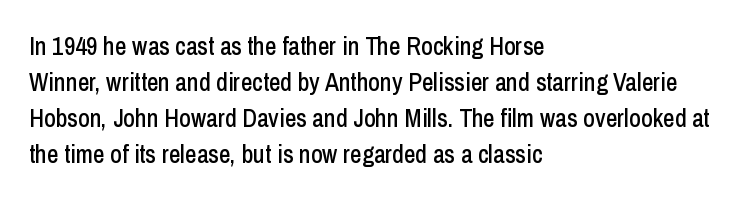
Q: Is the text italic (slanted)? A: No, it is upright.
Q: Is the text underlined? A: No.
Q: How is the paragraph aligned? A: Left-aligned.
Q: Is the spacing between letters normal or unusually wide? A: Normal.
Q: Is the spacing between lines tight, normal or loose? A: Normal.
